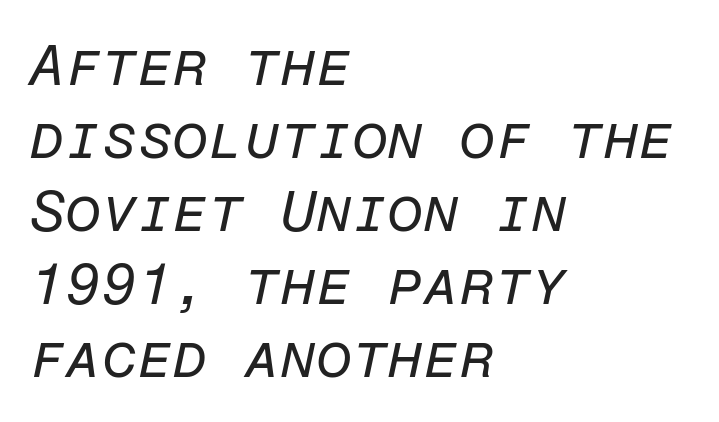
Q: Is the text bold? A: No.
Q: Is the text italic (slanted)? A: Yes, it leans right by about 12 degrees.
Q: Is the text underlined? A: No.
Q: How is the paragraph aligned? A: Left-aligned.
Q: Is the spacing between letters normal or unusually wide? A: Normal.
Q: Is the spacing between lines tight, normal or loose? A: Normal.
Q: Width (condensed, normal, or wide)? A: Normal.
Q: Stroke contrast? A: Low.
Q: x-height? A: Medium.
Q: Monospaced? A: Yes.
